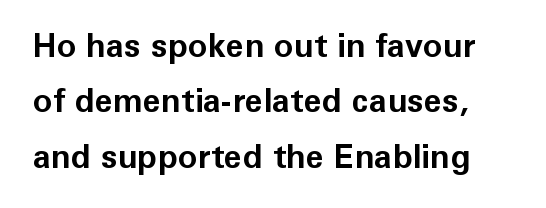
{"serif": "no", "italic": "no", "bold": "yes", "weight": "bold", "width": "normal", "stroke_contrast": "low", "x_height": "medium", "monospaced": "no", "underline": "no", "line_spacing": "normal", "line_spacing_ratio": 1.68, "letter_spacing": "normal", "letter_spacing_em": 0.0, "glyph_px": 33}
